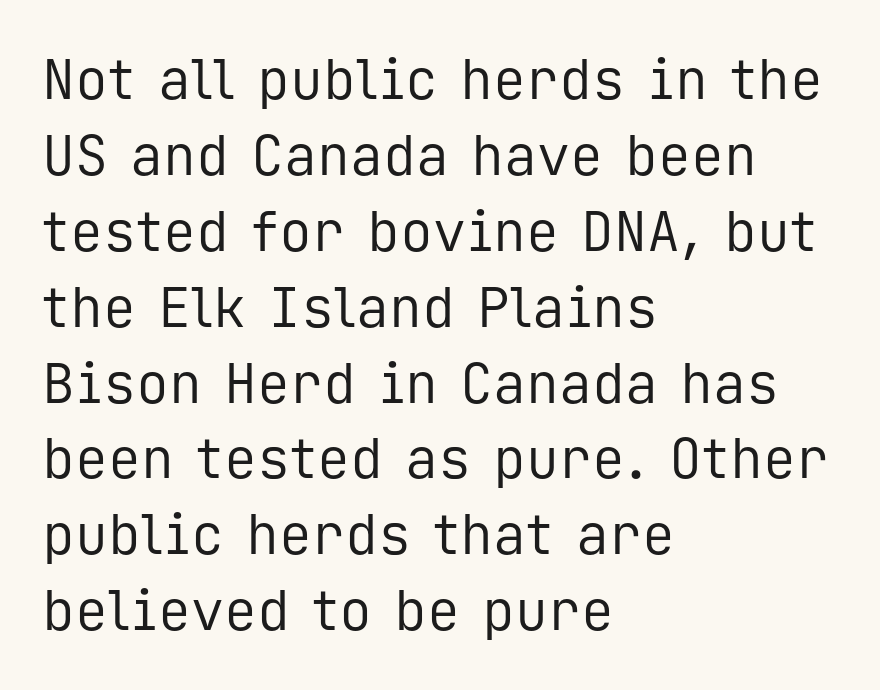
{"serif": "no", "italic": "no", "bold": "no", "weight": "regular", "width": "normal", "stroke_contrast": "low", "x_height": "medium", "monospaced": "yes", "underline": "no", "align": "left", "line_spacing": "normal", "line_spacing_ratio": 1.38, "letter_spacing": "normal", "letter_spacing_em": 0.0, "glyph_px": 55}
